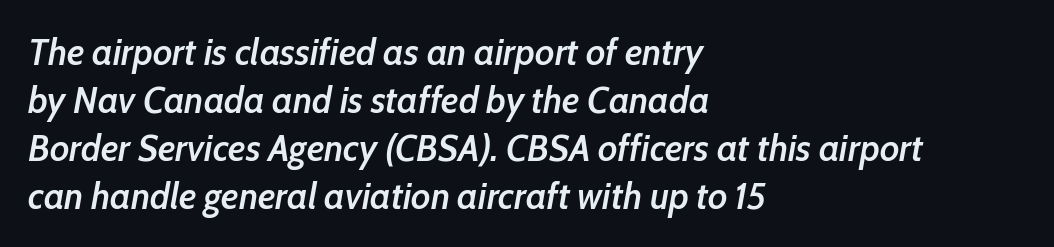
{"italic": "yes", "lean": "right", "slant_degrees": 10, "bold": "semi", "weight": "semibold", "width": "condensed", "stroke_contrast": "low", "x_height": "medium", "monospaced": "no", "underline": "no", "align": "left", "line_spacing": "normal", "line_spacing_ratio": 1.26, "letter_spacing": "normal", "letter_spacing_em": 0.0, "glyph_px": 38}
